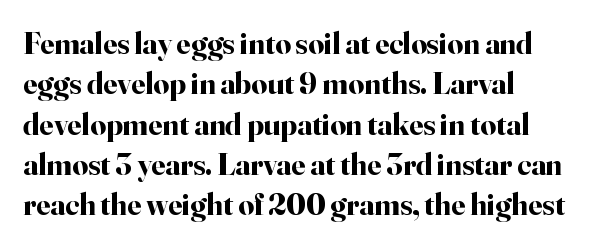
Nothing unusual about the tracking: characters are spaced as the font intends. Do the characters align in a grid? No, the font is proportional. The lines in this sample share a left origin and differ only in where they stop. The gap between lines stays unmarked.
